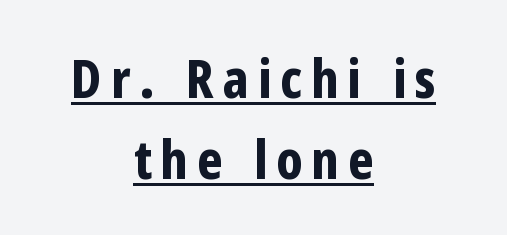
{"serif": "no", "italic": "no", "bold": "yes", "weight": "bold", "width": "condensed", "stroke_contrast": "low", "x_height": "medium", "monospaced": "no", "underline": "yes", "align": "center", "line_spacing": "normal", "line_spacing_ratio": 1.5, "glyph_px": 54}
